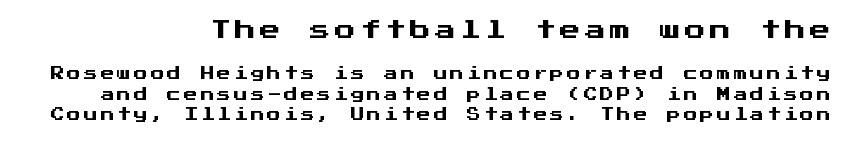
{"italic": "no", "underline": "no", "align": "right", "line_spacing": "normal", "line_spacing_ratio": 1.46, "larger_block": "first", "size_ratio": 1.5, "glyph_px": 21}
